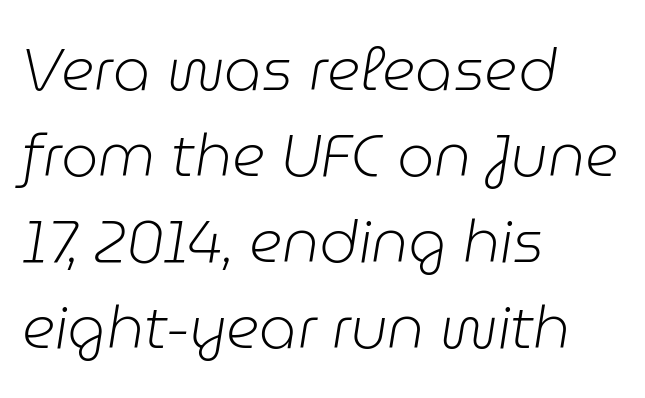
Q: Is the text bold? A: No.
Q: Is the text italic (slanted)? A: Yes, it leans right by about 9 degrees.
Q: Is the text underlined? A: No.
Q: How is the paragraph aligned? A: Left-aligned.
Q: Is the spacing between letters normal or unusually wide? A: Normal.
Q: Is the spacing between lines tight, normal or loose? A: Normal.
Q: Width (condensed, normal, or wide)? A: Normal.
Q: Stroke contrast? A: Low.
Q: x-height? A: Medium.
Q: Monospaced? A: No.
